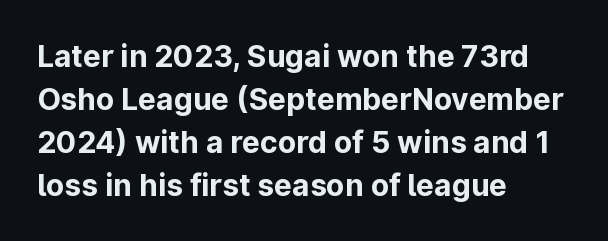
Every stem runs plumb, perpendicular to the baseline. Each new line begins a customary step beneath the previous one. Notice how the passage keeps a crisp vertical edge on the left only. Each letter's strokes conclude bluntly, with no projecting serifs. Rule under the text: the space is simply empty. Inter-character spacing is left at the font's built-in metrics.
